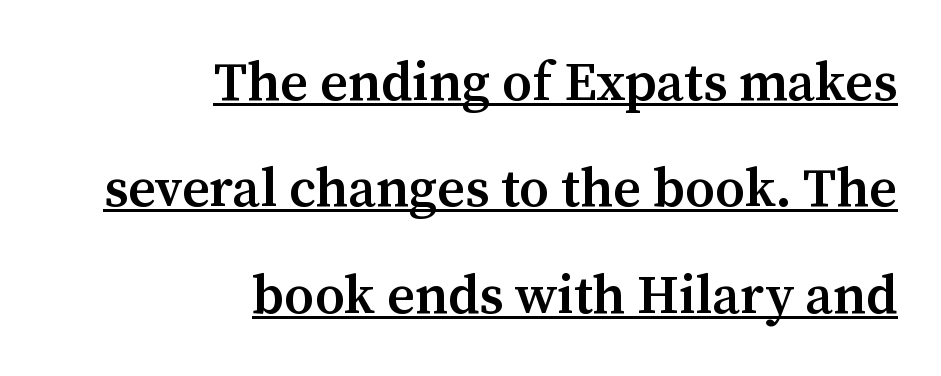
Style check: upright. A typesetter would call this proportional, since set widths differ per character. Glyph-to-glyph distance matches everyday printed text. The characters look somewhat weighty, a semibold short of true bold.
